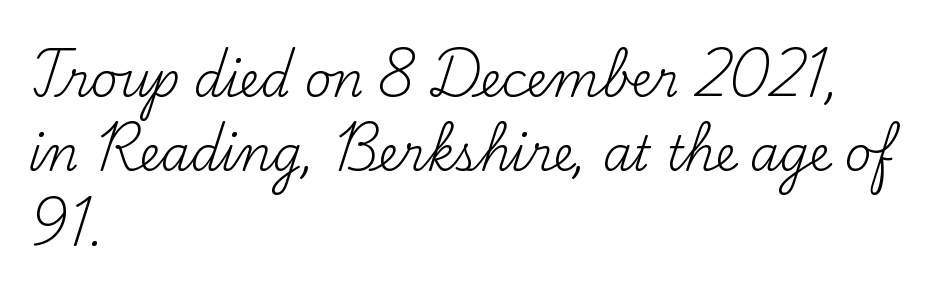
{"serif": "yes", "bold": "no", "weight": "regular", "width": "normal", "stroke_contrast": "medium", "x_height": "small", "monospaced": "no", "underline": "no", "align": "left", "line_spacing": "normal", "line_spacing_ratio": 1.58, "letter_spacing": "normal", "letter_spacing_em": 0.0, "glyph_px": 47}
